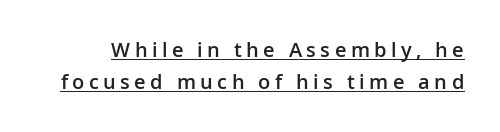
{"italic": "no", "bold": "semi", "underline": "yes", "line_spacing": "normal", "line_spacing_ratio": 1.59, "letter_spacing": "wide", "letter_spacing_em": 0.22, "glyph_px": 20}
